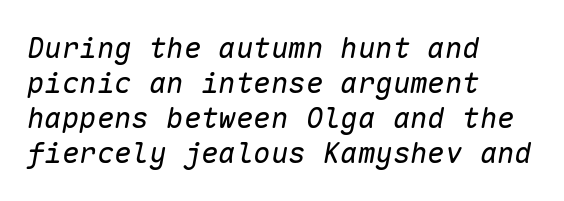
The image shows 29 px regular-weight type, italic (leaning right), monospaced; set left-aligned, line spacing 1.21x, normal letter spacing, not underlined; low stroke contrast and a medium x-height.
